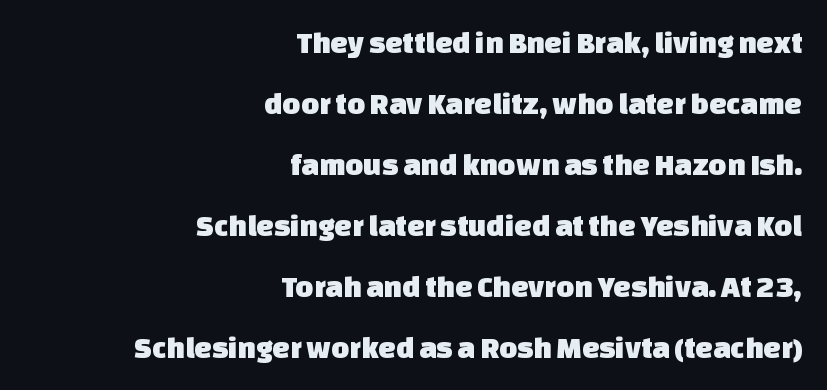
{"serif": "no", "width": "normal", "stroke_contrast": "low", "x_height": "large", "monospaced": "no", "underline": "no", "align": "right", "line_spacing": "loose", "line_spacing_ratio": 1.97, "letter_spacing": "normal", "letter_spacing_em": 0.0, "glyph_px": 31}
